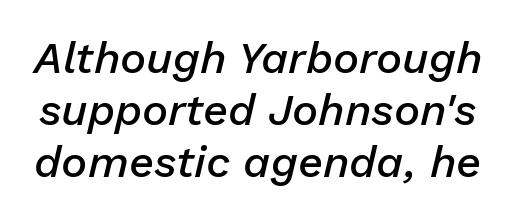
{"italic": "yes", "lean": "right", "slant_degrees": 13, "bold": "semi", "weight": "semibold", "width": "normal", "stroke_contrast": "low", "x_height": "medium", "monospaced": "no", "underline": "no", "line_spacing_ratio": 1.18, "letter_spacing": "normal", "letter_spacing_em": 0.0, "glyph_px": 44}
